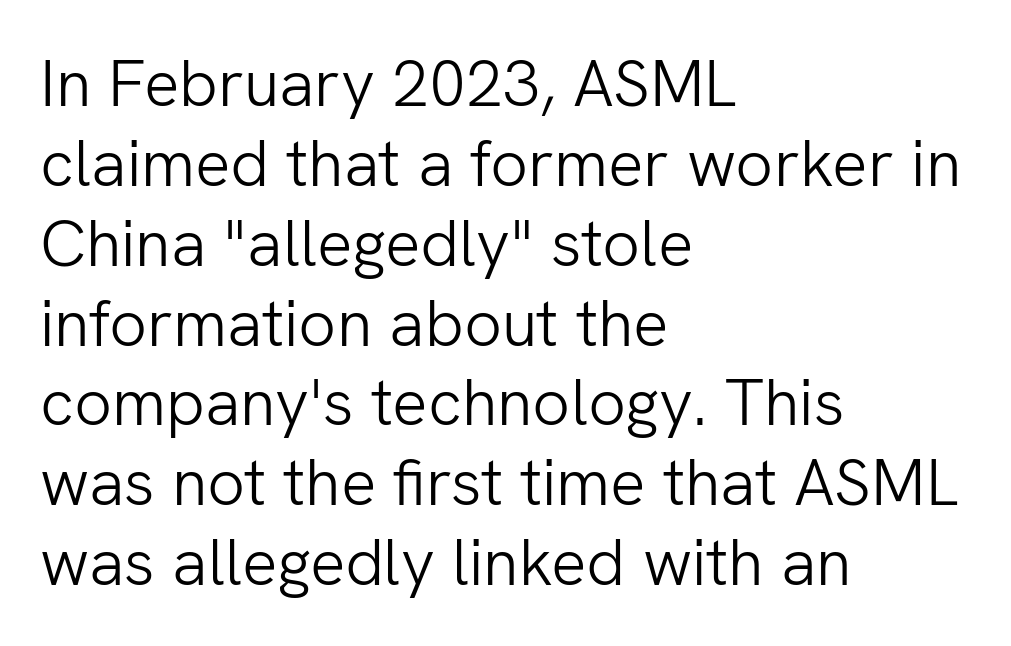
The typography opts for an upright posture over an oblique one. The lines in this sample share a left origin and differ only in where they stop. Think of a printed novel: that variable character pitch is what you see here. No extra tracking has been applied to these lines. The passage shown is not underscored anywhere. Are there feet on the stems? There aren't — it's a sans.
